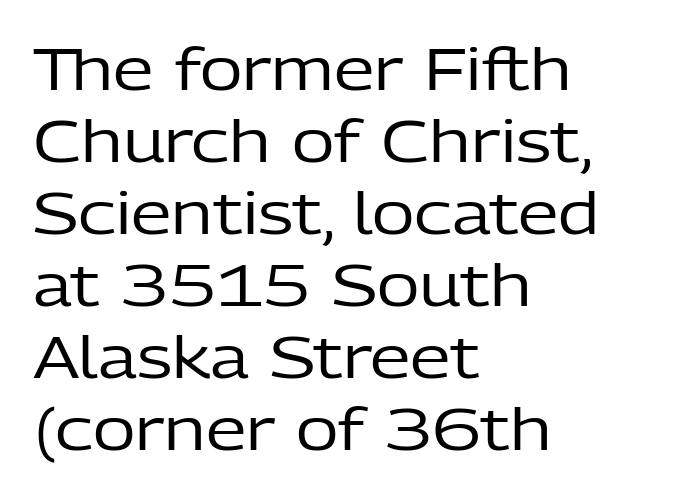
Note the varied advance widths — an 'i' is clearly narrower than an 'm'. Does extra space separate the letters? No, they use regular spacing. Line starts are locked; line ends wander. It's the straight-up-and-down kind of type.
